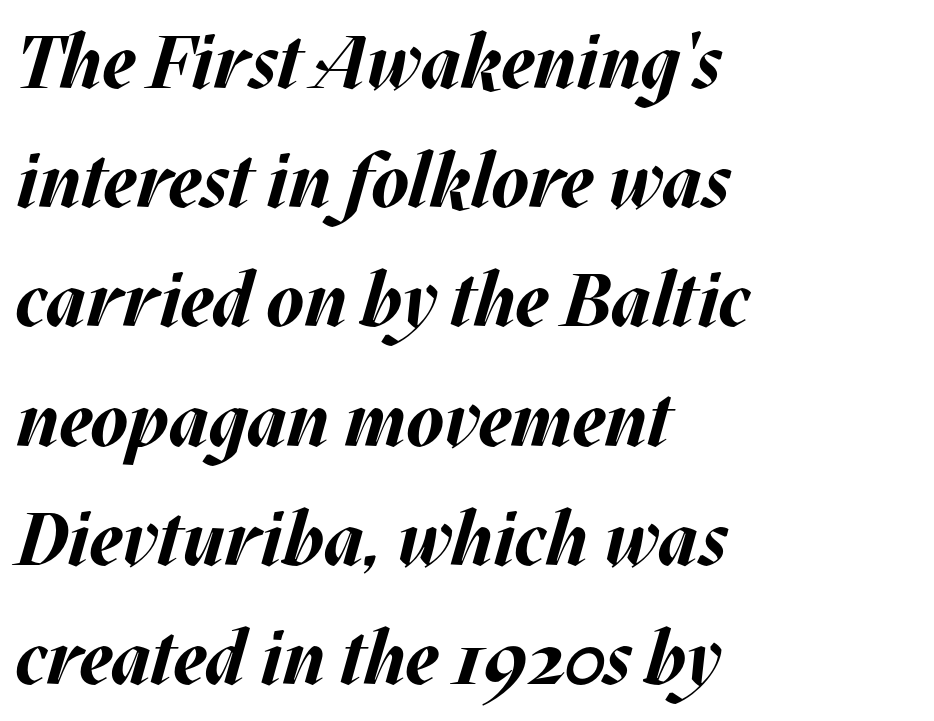
The image shows 75 px bold type, italic (leaning right); set left-aligned, normal line spacing (1.59x), normal letter spacing, not underlined; medium stroke contrast and a large x-height.
